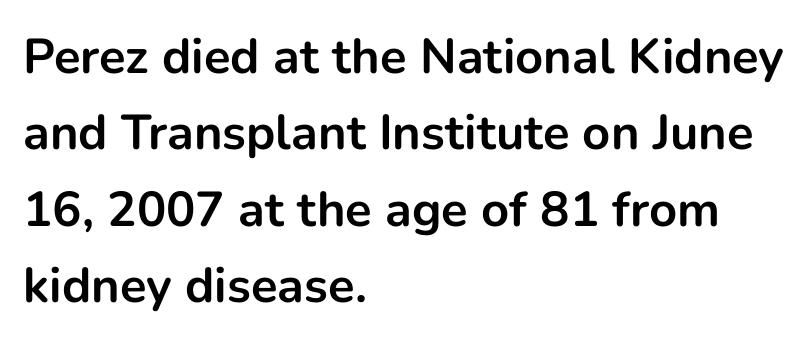
Only glyphs here, with clear space below each row. It's the straight-up-and-down kind of type. Whoever set this chose a conventional vertical rhythm. How are the letters spaced? Ordinarily, with no added tracking.
